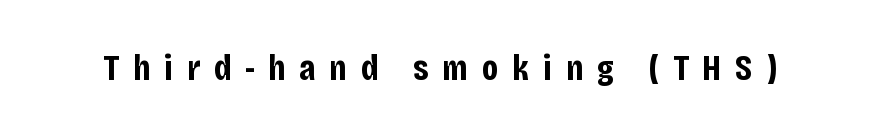
Q: Is the text bold? A: Yes.
Q: Is the text italic (slanted)? A: No, it is upright.
Q: Is the typeface a serif or a sans-serif typeface? A: Sans-serif.
Q: Is the text underlined? A: No.
Q: Is the spacing between letters normal or unusually wide? A: Unusually wide.
Q: Width (condensed, normal, or wide)? A: Condensed.
Q: Stroke contrast? A: Low.
Q: x-height? A: Large.
Q: Monospaced? A: No.
